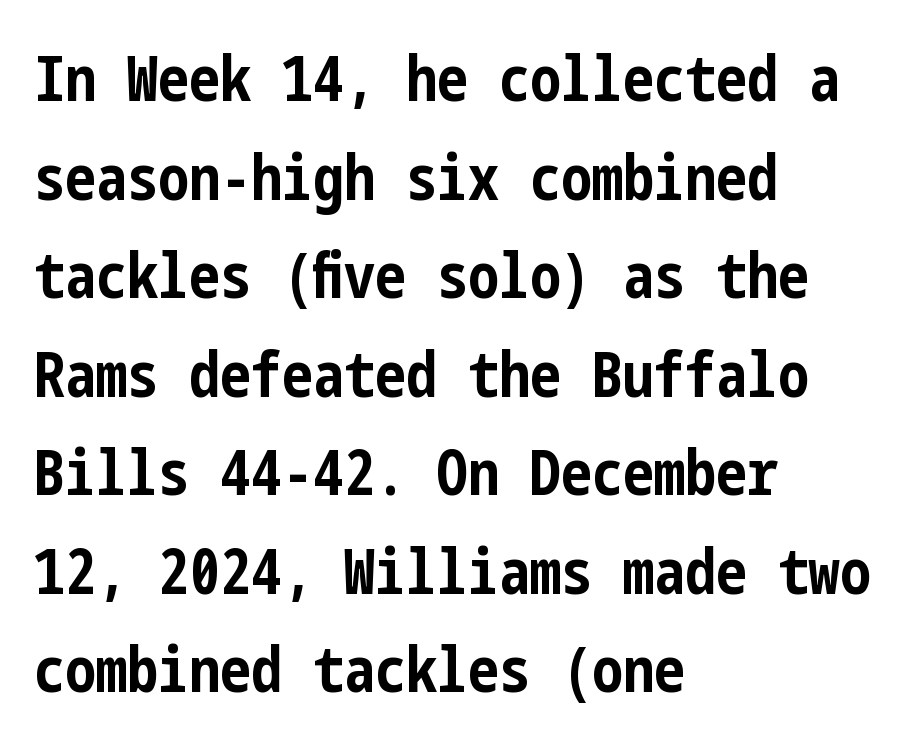
Short note: letters normally spaced. Thick stems and heavy bowls — unmistakably bold. No italicization has been applied; the sample stays upright. The characters display no serif detailing; their extremities are plain. The strip under each line holds only bare page.
